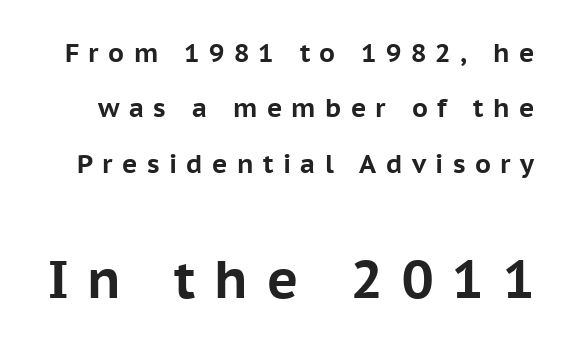
The tracking reads as deliberately expanded to a designer's eye. These lines are rendered in a variable-pitch font. You get the small type first, then a jump to larger type. A clean baseline with only descenders dipping below it. Notice the wide empty band between every row — that's loose leading.
